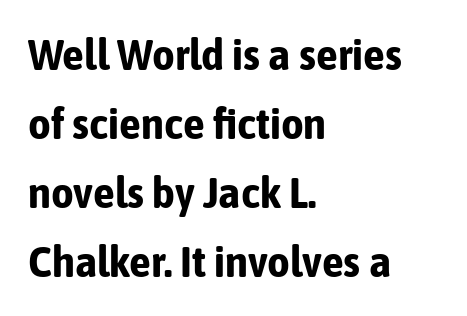
The image shows 44 px bold, condensed sans-serif type, upright; set left-aligned, normal line spacing (1.57x), normal letter spacing, not underlined; low stroke contrast and a medium x-height.
